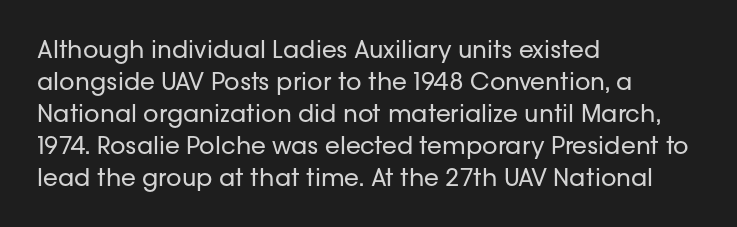
A bare baseline throughout the passage. Does the lettering tilt? It doesn't — this is upright. Leftover space on each line is placed entirely after the last word. Regarding leading, the lines here are spaced in the standard way. Inter-character spacing is left at the font's built-in metrics. Compared with a typical body face, this is equally light or lighter still.
